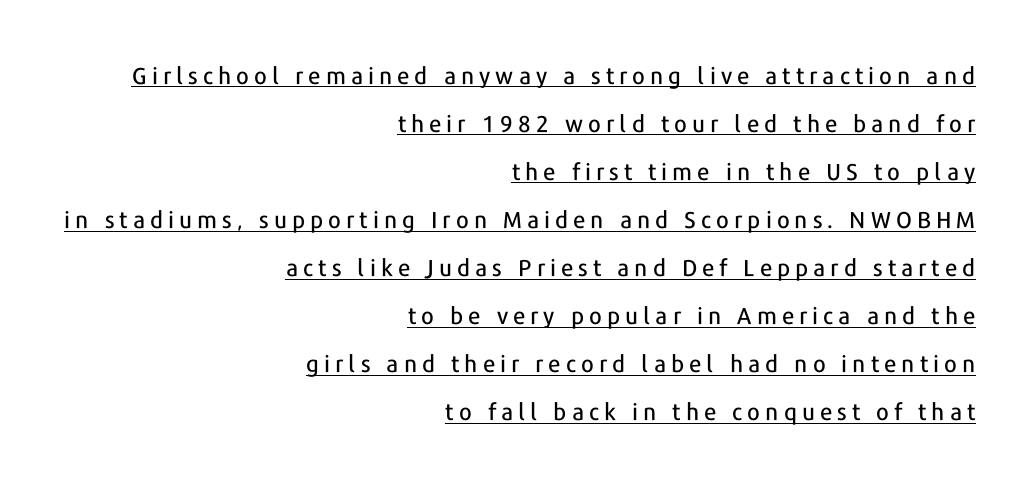
Q: Is the text italic (slanted)? A: No, it is upright.
Q: Is the text underlined? A: Yes.
Q: How is the paragraph aligned? A: Right-aligned.
Q: Is the spacing between letters normal or unusually wide? A: Unusually wide.
Q: Is the spacing between lines tight, normal or loose? A: Loose.
